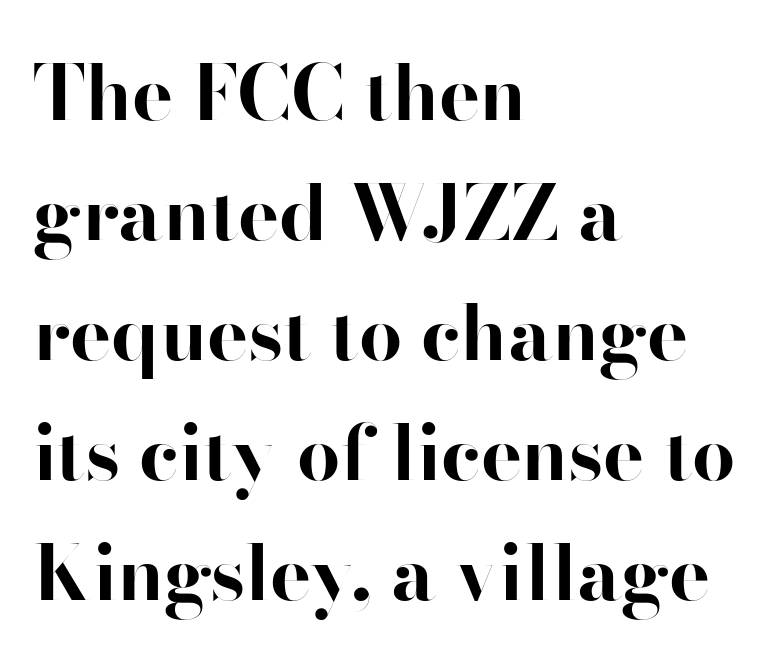
The image shows 77 px bold sans-serif type, upright; set left-aligned, normal line spacing (1.56x), normal letter spacing, not underlined; high stroke contrast and a small x-height.
